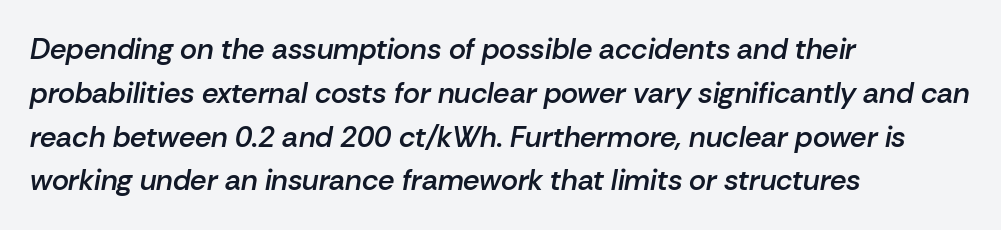
The image shows 29 px semibold type, italic (leaning right); set left-aligned, normal line spacing (1.51x), normal letter spacing, not underlined; low stroke contrast and a medium x-height.
